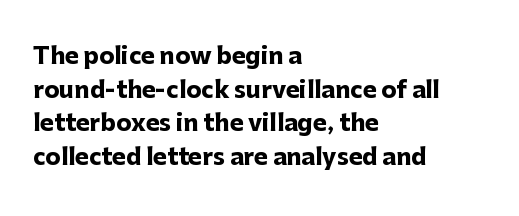
Each line starts at the same left margin while the right side varies. One glance says typical: line gaps are just what's usual. Nope, not italic — everything's standing straight. Plenty of ink on the page — the face is bold.
